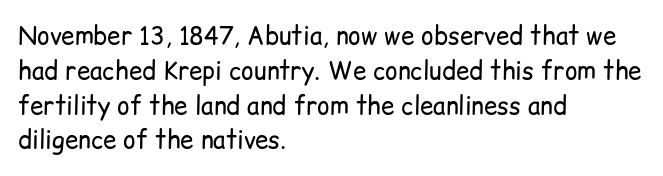
Q: Is the text bold? A: No.
Q: Is the text italic (slanted)? A: No, it is upright.
Q: Is the text underlined? A: No.
Q: How is the paragraph aligned? A: Left-aligned.
Q: Is the spacing between letters normal or unusually wide? A: Normal.
Q: Is the spacing between lines tight, normal or loose? A: Normal.
